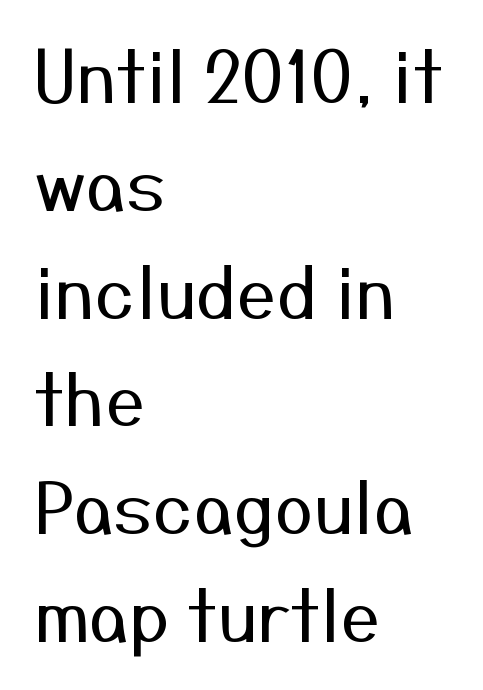
Q: Is the text bold? A: No.
Q: Is the text italic (slanted)? A: No, it is upright.
Q: Is the typeface a serif or a sans-serif typeface? A: Sans-serif.
Q: Is the text underlined? A: No.
Q: How is the paragraph aligned? A: Left-aligned.
Q: Is the spacing between letters normal or unusually wide? A: Normal.
Q: Is the spacing between lines tight, normal or loose? A: Normal.
Q: Width (condensed, normal, or wide)? A: Normal.
Q: Stroke contrast? A: Medium.
Q: x-height? A: Medium.
Q: Monospaced? A: No.
